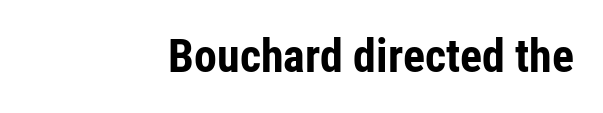
The image shows 46 px bold, condensed sans-serif type, upright; set right-aligned, normal letter spacing, not underlined; low stroke contrast and a medium x-height.
